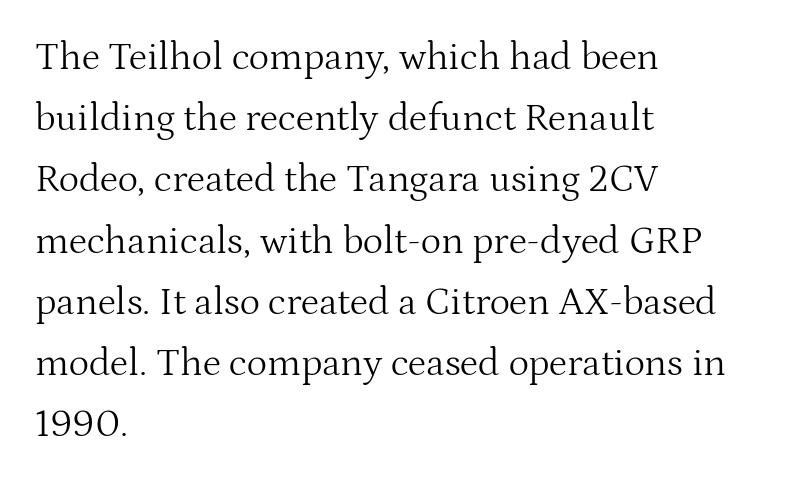
No extra ink here — the face is not bold. Each line starts at the same left margin while the right side varies. Honestly, the letter spacing is just normal — you wouldn't notice it. The letters carry serifs — small finishing strokes at the ends of their stems. Leading: standard. Upright lettering throughout.
